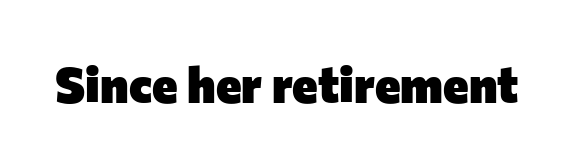
Q: Is the text bold? A: Yes.
Q: Is the text italic (slanted)? A: No, it is upright.
Q: Is the typeface a serif or a sans-serif typeface? A: Sans-serif.
Q: Is the text underlined? A: No.
Q: Is the spacing between letters normal or unusually wide? A: Normal.
Q: Width (condensed, normal, or wide)? A: Normal.
Q: Stroke contrast? A: Low.
Q: x-height? A: Medium.
Q: Monospaced? A: No.
